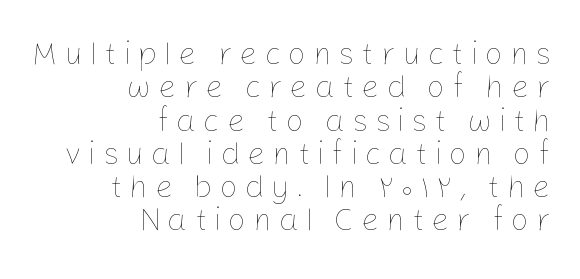
Q: Is the text bold? A: No.
Q: Is the text italic (slanted)? A: No, it is upright.
Q: Is the text underlined? A: No.
Q: How is the paragraph aligned? A: Right-aligned.
Q: Is the spacing between letters normal or unusually wide? A: Unusually wide.
Q: Is the spacing between lines tight, normal or loose? A: Tight.
Q: Width (condensed, normal, or wide)? A: Normal.
Q: Stroke contrast? A: Low.
Q: x-height? A: Medium.
Q: Monospaced? A: No.
